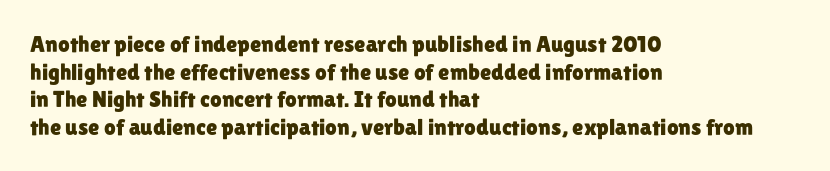
Q: Is the text italic (slanted)? A: No, it is upright.
Q: Is the text underlined? A: No.
Q: How is the paragraph aligned? A: Left-aligned.
Q: Is the spacing between letters normal or unusually wide? A: Normal.
